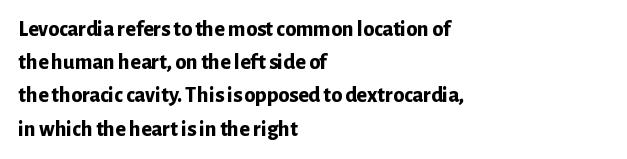
Q: Is the text bold? A: Yes.
Q: Is the text italic (slanted)? A: No, it is upright.
Q: Is the text underlined? A: No.
Q: How is the paragraph aligned? A: Left-aligned.
Q: Is the spacing between letters normal or unusually wide? A: Normal.
Q: Is the spacing between lines tight, normal or loose? A: Normal.
